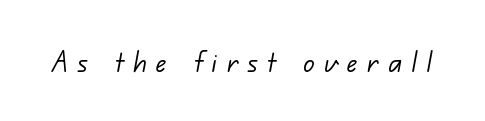
The image shows 35 px light sans-serif type; set unusually wide letter spacing (+0.27 em), not underlined; low stroke contrast and a small x-height.
